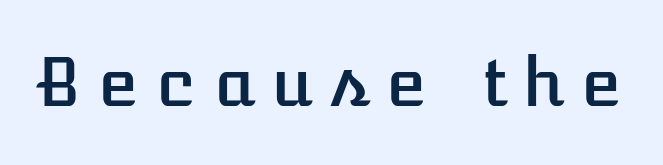
{"italic": "no", "width": "normal", "stroke_contrast": "low", "x_height": "medium", "monospaced": "no", "underline": "no", "letter_spacing": "wide", "letter_spacing_em": 0.24, "glyph_px": 67}
